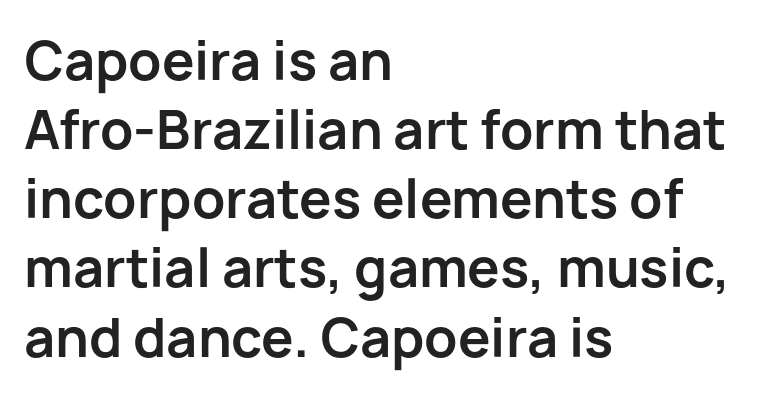
{"serif": "no", "italic": "no", "bold": "yes", "weight": "bold", "width": "normal", "stroke_contrast": "low", "x_height": "medium", "monospaced": "no", "underline": "no", "align": "left", "line_spacing": "normal", "line_spacing_ratio": 1.33, "letter_spacing": "normal", "letter_spacing_em": 0.0, "glyph_px": 52}
